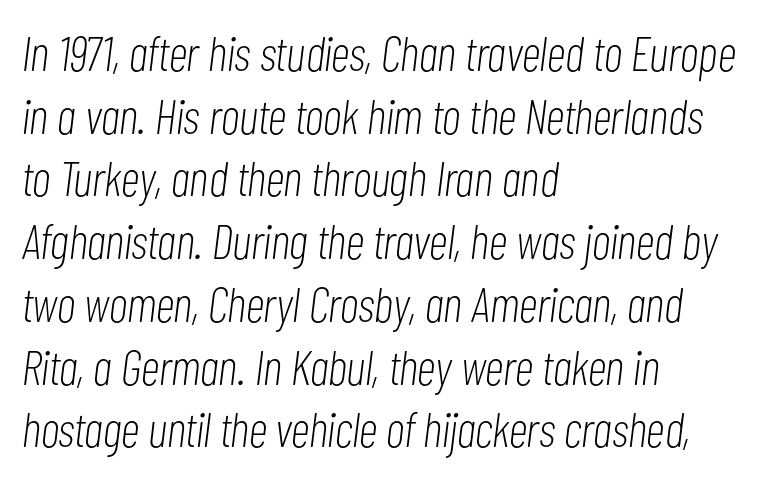
{"italic": "yes", "lean": "right", "slant_degrees": 7, "bold": "no", "weight": "light", "width": "condensed", "stroke_contrast": "low", "x_height": "medium", "monospaced": "no", "underline": "no", "align": "left", "line_spacing": "normal", "line_spacing_ratio": 1.28, "letter_spacing": "normal", "letter_spacing_em": 0.0, "glyph_px": 49}
